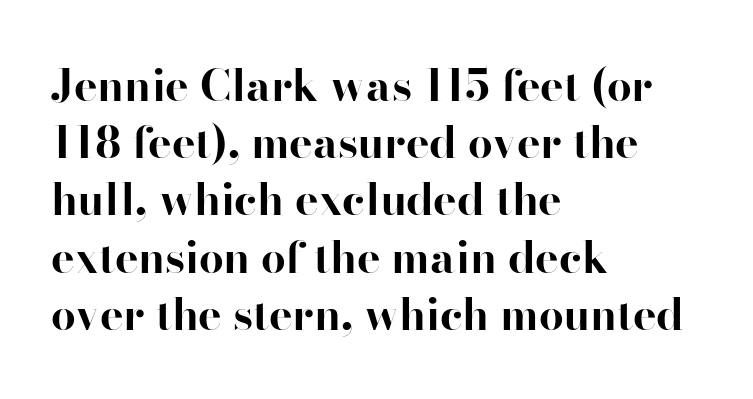
Q: Is the text bold? A: Yes.
Q: Is the text italic (slanted)? A: No, it is upright.
Q: Is the typeface a serif or a sans-serif typeface? A: Serif.
Q: Is the text underlined? A: No.
Q: How is the paragraph aligned? A: Left-aligned.
Q: Is the spacing between letters normal or unusually wide? A: Normal.
Q: Is the spacing between lines tight, normal or loose? A: Normal.
Q: Width (condensed, normal, or wide)? A: Normal.
Q: Stroke contrast? A: High.
Q: x-height? A: Small.
Q: Monospaced? A: No.
